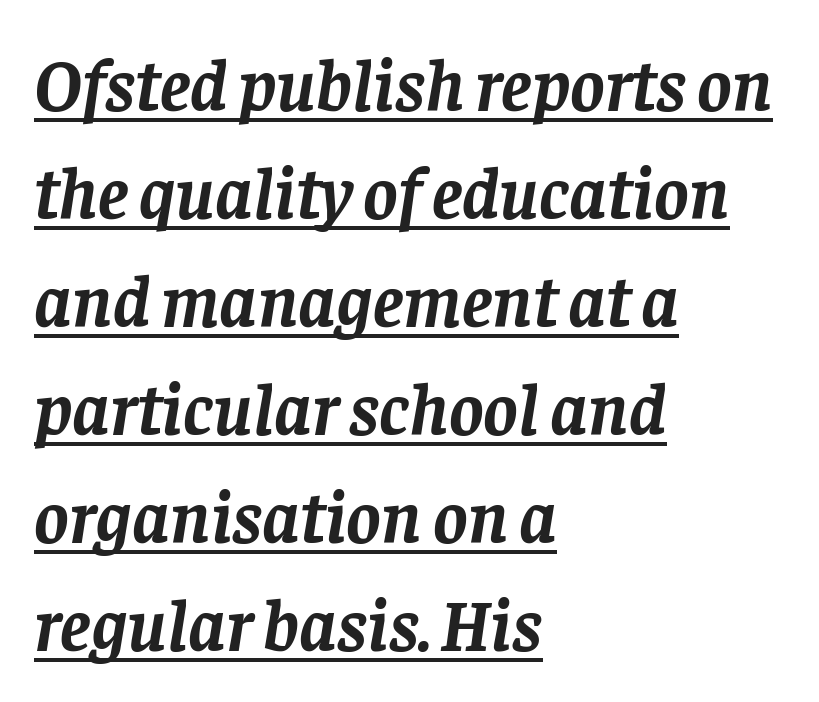
Interline gaps are of average width in this sample. You can tell it's italic because the verticals aren't actually vertical. No extra tracking has been applied to these lines. The setting favours the left margin, as ordinary paragraphs usually do. Typographic density is high because the face is bold. The rendered words wear a rule along their underside.
